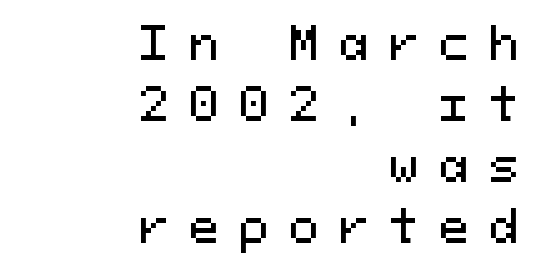
Q: Is the text italic (slanted)? A: No, it is upright.
Q: Is the typeface a serif or a sans-serif typeface? A: Sans-serif.
Q: Is the text underlined? A: No.
Q: How is the paragraph aligned? A: Right-aligned.
Q: Is the spacing between letters normal or unusually wide? A: Unusually wide.
Q: Is the spacing between lines tight, normal or loose? A: Normal.
Q: Width (condensed, normal, or wide)? A: Normal.
Q: Stroke contrast? A: Medium.
Q: x-height? A: Medium.
Q: Monospaced? A: Yes.
